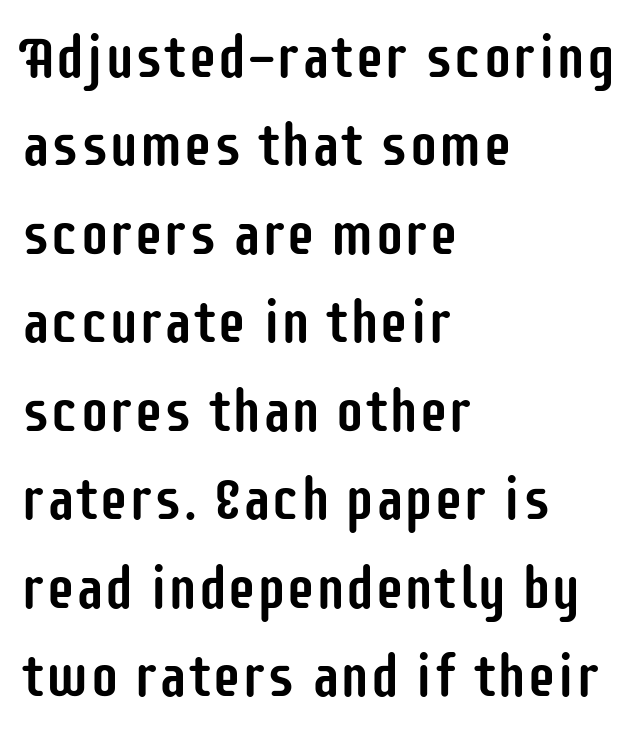
A sans-serif font was chosen for this passage. Left-aligned paragraph, ragged on the right. The specimen omits any rule beneath the text block's lines. Successive baselines arrive at the customary interval. Do the characters align in a grid? No, the font is proportional. You could call the tracking neutral — neither tight nor loose.
